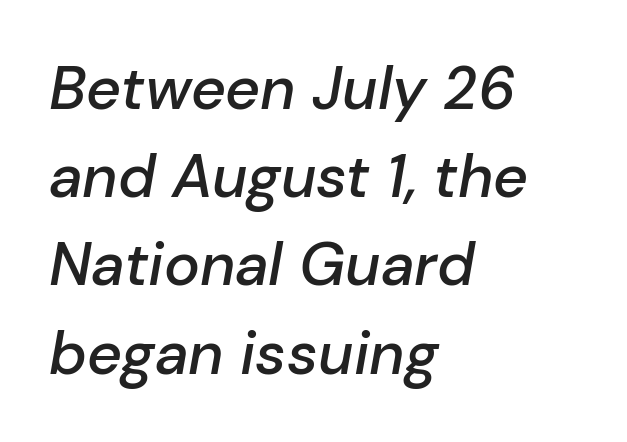
The image shows 60 px semibold type, italic (leaning right); set left-aligned, normal line spacing (1.47x), normal letter spacing, not underlined; low stroke contrast and a medium x-height.
